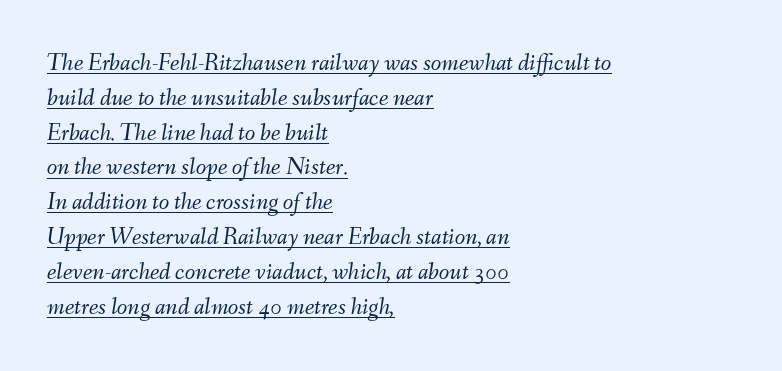
These lines sit exactly where default settings would place them. Summary of weight: not heavy and not bold. Decoration check: the copy is underlined. The lines are quadded left. Italic? Definitely — the glyphs are oblique. No extra tracking has been applied to these lines.
